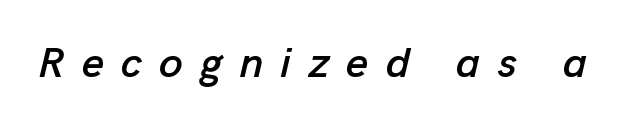
{"italic": "yes", "lean": "right", "slant_degrees": 13, "width": "normal", "stroke_contrast": "low", "x_height": "medium", "monospaced": "no", "underline": "no", "letter_spacing": "wide", "letter_spacing_em": 0.4, "glyph_px": 43}
